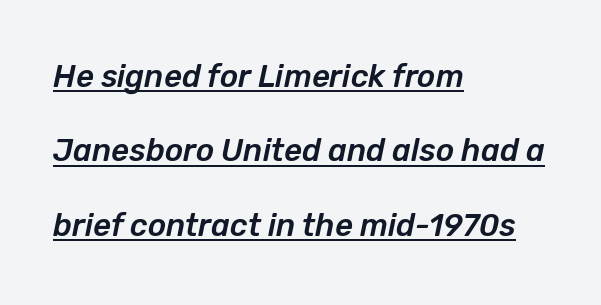
The image shows 31 px text type, italic (leaning right); set left-aligned, loose line spacing (2.4x), normal letter spacing, underlined; low stroke contrast and a medium x-height.
